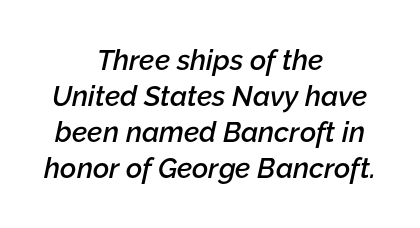
Q: Is the text bold? A: Semi-bold.
Q: Is the text italic (slanted)? A: Yes, it leans right by about 12 degrees.
Q: Is the text underlined? A: No.
Q: How is the paragraph aligned? A: Centered.
Q: Is the spacing between letters normal or unusually wide? A: Normal.
Q: Is the spacing between lines tight, normal or loose? A: Normal.
Q: Width (condensed, normal, or wide)? A: Normal.
Q: Stroke contrast? A: Low.
Q: x-height? A: Medium.
Q: Monospaced? A: No.
